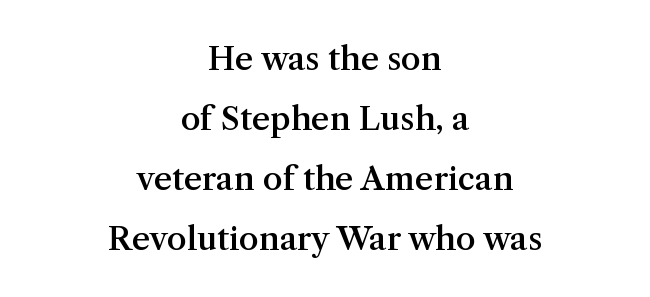
The image shows 32 px semibold serif type, upright; set centered, line spacing 1.87x, normal letter spacing, not underlined; medium stroke contrast and a medium x-height.
